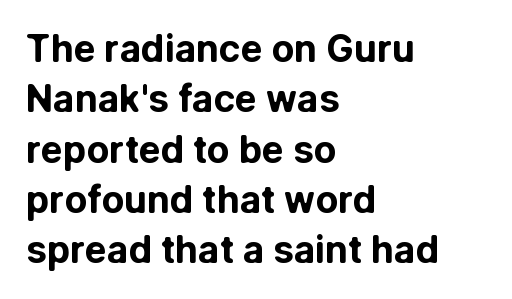
Q: Is the text bold? A: Yes.
Q: Is the text italic (slanted)? A: No, it is upright.
Q: Is the typeface a serif or a sans-serif typeface? A: Sans-serif.
Q: Is the text underlined? A: No.
Q: How is the paragraph aligned? A: Left-aligned.
Q: Is the spacing between letters normal or unusually wide? A: Normal.
Q: Is the spacing between lines tight, normal or loose? A: Normal.
Q: Width (condensed, normal, or wide)? A: Normal.
Q: Stroke contrast? A: Low.
Q: x-height? A: Medium.
Q: Monospaced? A: No.
